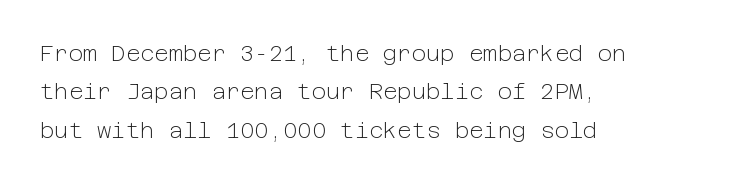
{"italic": "no", "bold": "no", "underline": "no", "align": "left", "line_spacing_ratio": 1.74, "letter_spacing": "normal", "letter_spacing_em": 0.0, "glyph_px": 22}
